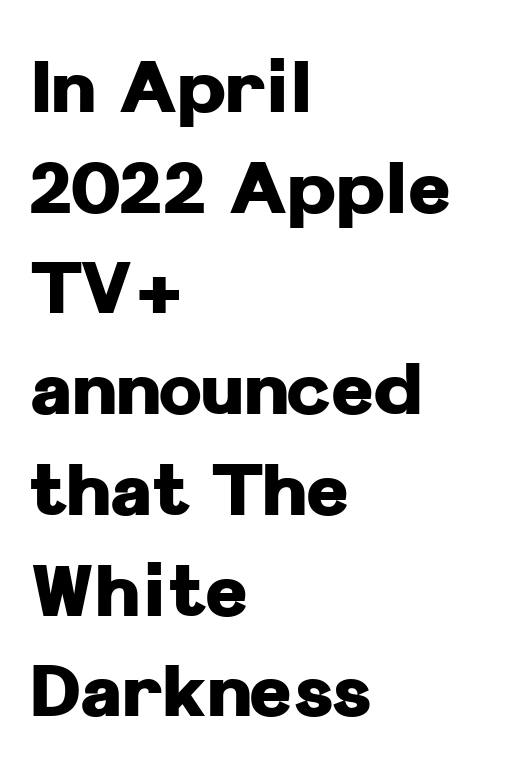
The image shows 73 px heavy sans-serif type, upright; set left-aligned, normal line spacing (1.38x), normal letter spacing, not underlined; low stroke contrast and a medium x-height.
